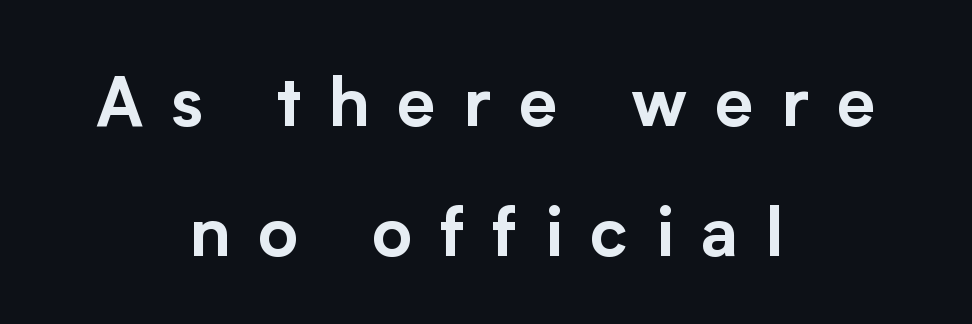
The image shows 69 px sans-serif type, upright; set centered, line spacing 1.89x, unusually wide letter spacing (+0.4 em), not underlined; low stroke contrast and a medium x-height.
